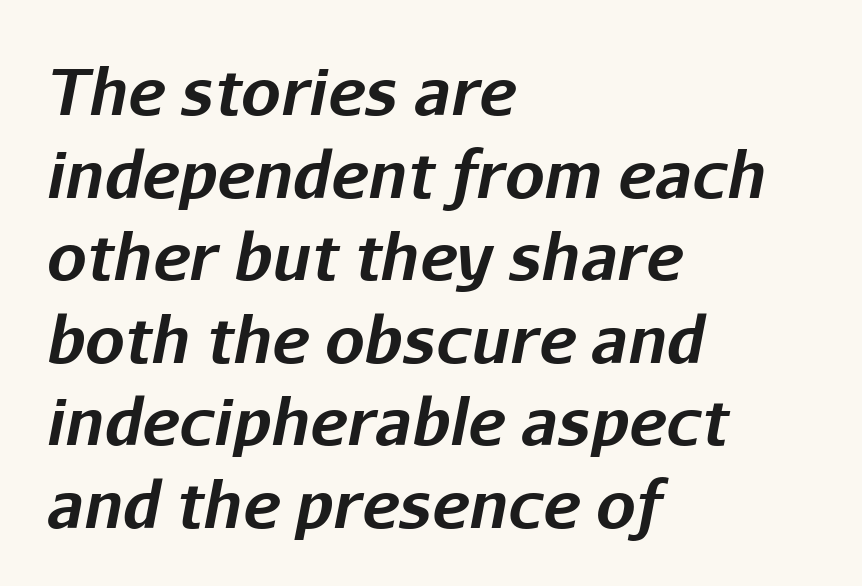
The image shows 63 px bold type, italic (leaning right); set left-aligned, normal line spacing (1.31x), normal letter spacing, not underlined; low stroke contrast and a medium x-height.
